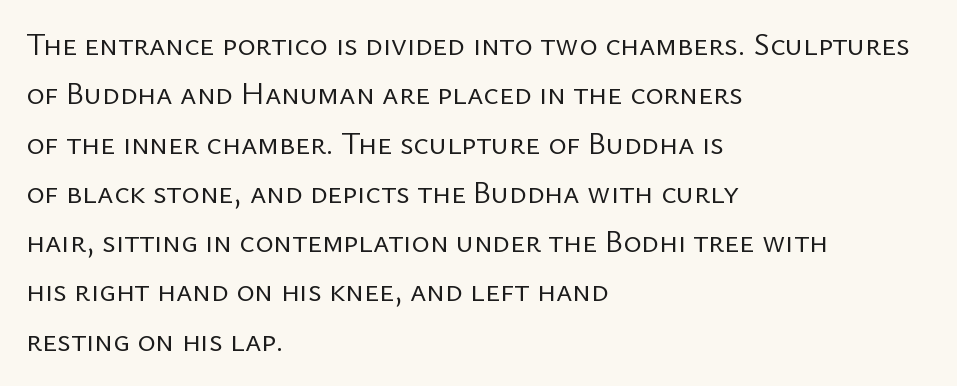
Q: Is the text bold? A: No.
Q: Is the text italic (slanted)? A: No, it is upright.
Q: Is the typeface a serif or a sans-serif typeface? A: Sans-serif.
Q: Is the text underlined? A: No.
Q: How is the paragraph aligned? A: Left-aligned.
Q: Is the spacing between letters normal or unusually wide? A: Normal.
Q: Is the spacing between lines tight, normal or loose? A: Normal.
Q: Width (condensed, normal, or wide)? A: Normal.
Q: Stroke contrast? A: Low.
Q: x-height? A: Medium.
Q: Monospaced? A: No.
